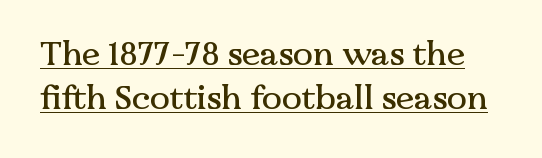
{"serif": "yes", "italic": "no", "width": "normal", "stroke_contrast": "medium", "x_height": "medium", "monospaced": "no", "underline": "yes", "line_spacing": "normal", "line_spacing_ratio": 1.32, "letter_spacing": "normal", "letter_spacing_em": 0.0, "glyph_px": 33}
